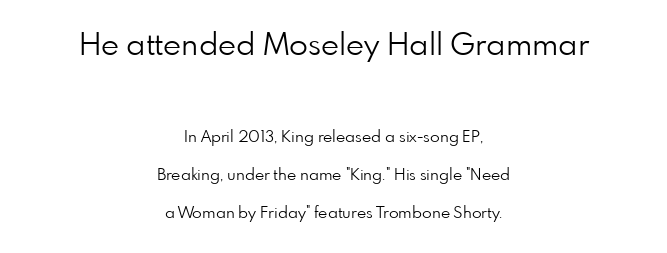
Q: Is the text bold? A: No.
Q: Is the text italic (slanted)? A: No, it is upright.
Q: Is the typeface a serif or a sans-serif typeface? A: Sans-serif.
Q: Is the text underlined? A: No.
Q: How is the paragraph aligned? A: Centered.
Q: Is the spacing between letters normal or unusually wide? A: Normal.
Q: Is the spacing between lines tight, normal or loose? A: Loose.
Q: Which block of text is set in a larger size, the first (top) or the second (bottom)? A: The first (top) one.
Q: Width (condensed, normal, or wide)? A: Normal.
Q: Stroke contrast? A: Low.
Q: x-height? A: Small.
Q: Monospaced? A: No.
